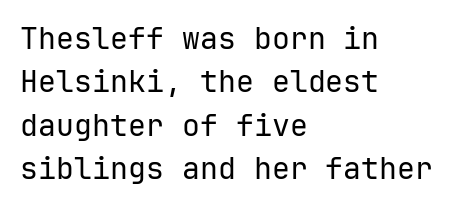
{"serif": "no", "italic": "no", "bold": "no", "weight": "regular", "width": "normal", "stroke_contrast": "low", "x_height": "medium", "underline": "no", "align": "left", "line_spacing": "normal", "line_spacing_ratio": 1.45, "letter_spacing": "normal", "letter_spacing_em": 0.0, "glyph_px": 30}
